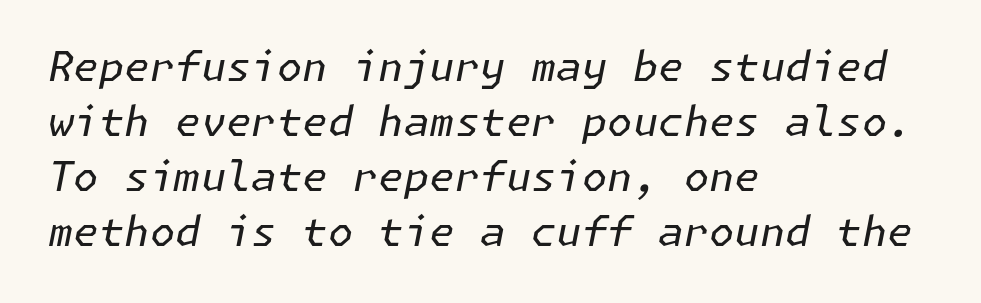
{"italic": "yes", "lean": "right", "slant_degrees": 11, "bold": "no", "weight": "regular", "width": "normal", "stroke_contrast": "low", "x_height": "medium", "underline": "no", "align": "left", "line_spacing": "normal", "line_spacing_ratio": 1.34, "letter_spacing": "normal", "letter_spacing_em": 0.0, "glyph_px": 41}
